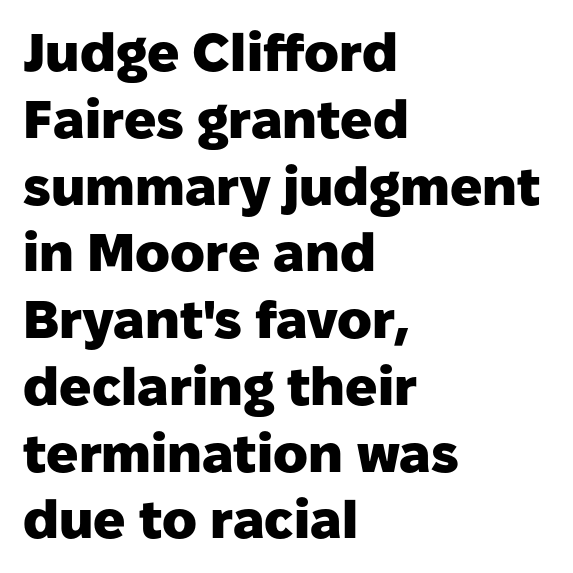
{"serif": "no", "italic": "no", "bold": "yes", "weight": "heavy", "width": "normal", "stroke_contrast": "low", "x_height": "medium", "monospaced": "no", "underline": "no", "align": "left", "line_spacing": "normal", "line_spacing_ratio": 1.26, "letter_spacing": "normal", "letter_spacing_em": 0.0, "glyph_px": 53}
